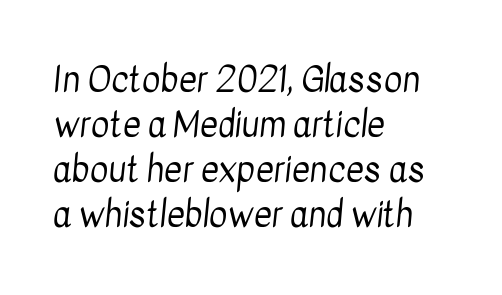
Q: Is the text bold? A: No.
Q: Is the typeface a serif or a sans-serif typeface? A: Sans-serif.
Q: Is the text underlined? A: No.
Q: How is the paragraph aligned? A: Left-aligned.
Q: Is the spacing between letters normal or unusually wide? A: Normal.
Q: Is the spacing between lines tight, normal or loose? A: Normal.
Q: Width (condensed, normal, or wide)? A: Condensed.
Q: Stroke contrast? A: Low.
Q: x-height? A: Medium.
Q: Monospaced? A: No.
